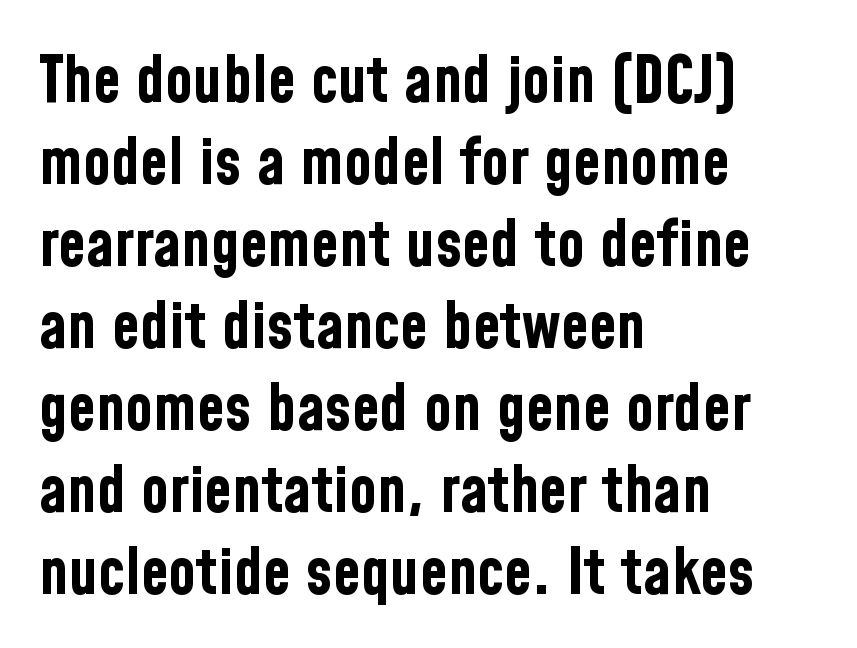
{"serif": "no", "italic": "no", "bold": "yes", "weight": "bold", "width": "condensed", "stroke_contrast": "low", "x_height": "medium", "monospaced": "no", "underline": "no", "align": "left", "line_spacing": "normal", "line_spacing_ratio": 1.28, "letter_spacing": "normal", "letter_spacing_em": 0.0, "glyph_px": 64}
